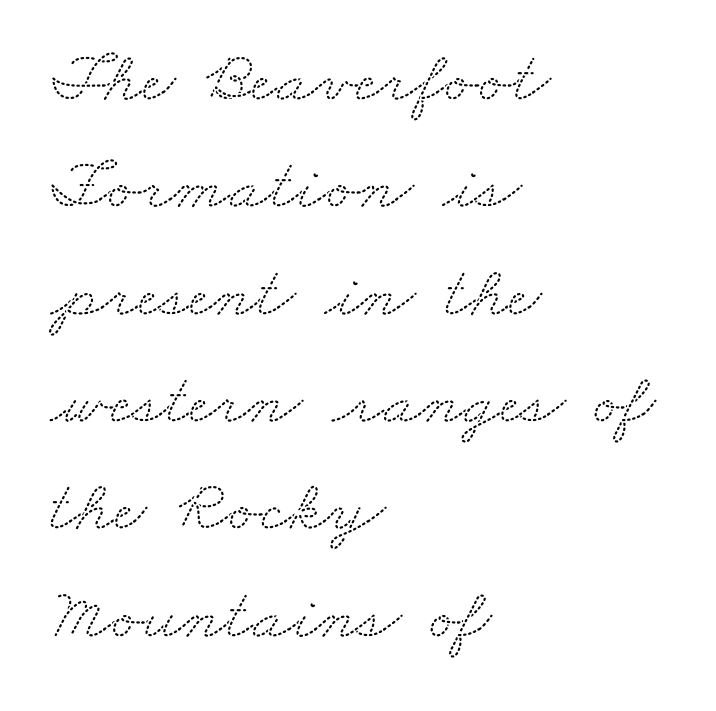
Leading matches the norm, producing a regular column. The face used here is proportionally spaced, like ordinary book or web type. The typesetter chose a ragged-right arrangement here. Tracking here is standard; glyphs follow each other at the usual distance.
